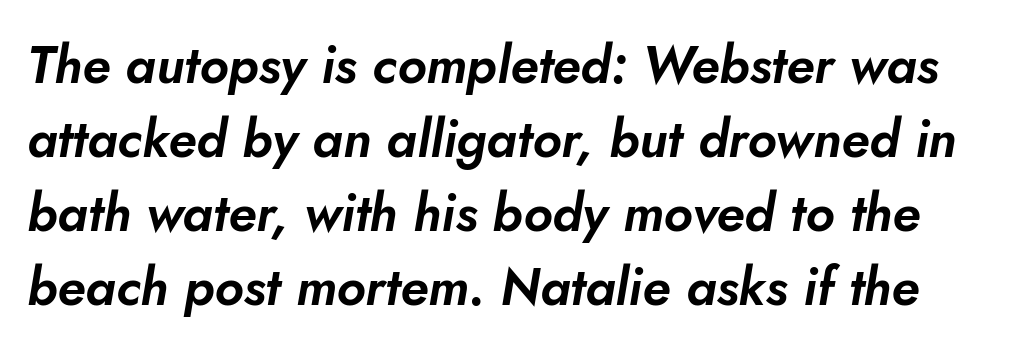
Q: Is the text italic (slanted)? A: Yes, it leans right by about 10 degrees.
Q: Is the text underlined? A: No.
Q: Is the spacing between letters normal or unusually wide? A: Normal.
Q: Is the spacing between lines tight, normal or loose? A: Normal.
Q: Width (condensed, normal, or wide)? A: Normal.
Q: Stroke contrast? A: Low.
Q: x-height? A: Small.
Q: Monospaced? A: No.
